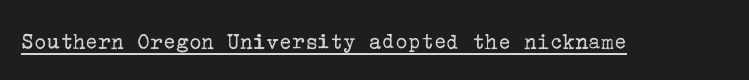
Q: Is the text bold? A: No.
Q: Is the text italic (slanted)? A: No, it is upright.
Q: Is the text underlined? A: Yes.
Q: Is the spacing between letters normal or unusually wide? A: Normal.
